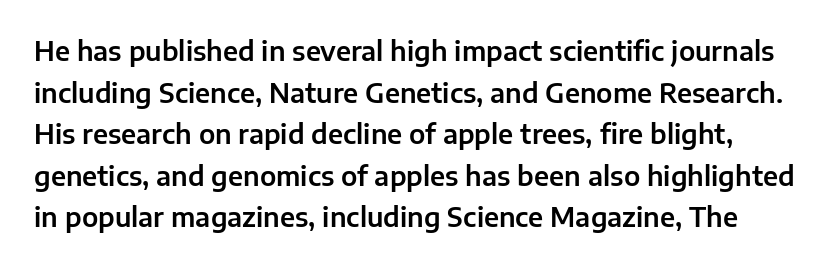
Q: Is the text italic (slanted)? A: No, it is upright.
Q: Is the text underlined? A: No.
Q: Is the spacing between letters normal or unusually wide? A: Normal.
Q: Is the spacing between lines tight, normal or loose? A: Normal.
